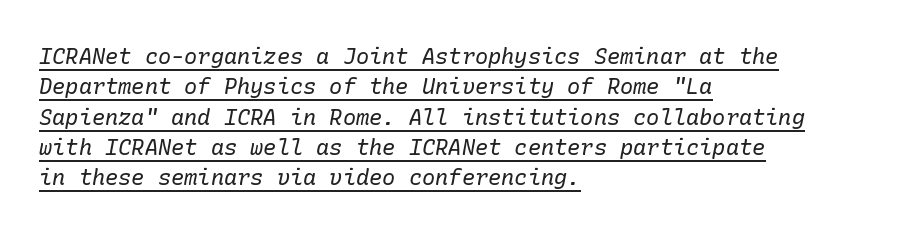
The typesetter has applied underlining to the passage shown. Letter spacing: default. Interline gaps are of average width in this sample. Italic? Definitely — the glyphs are oblique. Is the stroke heavy? The answer is a plain regular-or-lighter.
